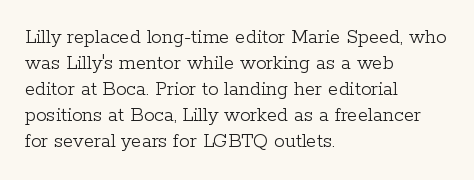
The typography opts for an upright posture over an oblique one. Unmarked baselines from the first word to the last. Students, note that the glyphs here touch the page at normal intervals. Which margin do the lines hug? The left one — the right edge is uneven. The typesetting does not lean heavy: it is not bold.
